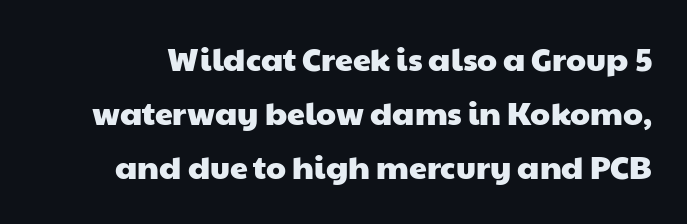
Q: Is the typeface a serif or a sans-serif typeface? A: Sans-serif.
Q: Is the text underlined? A: No.
Q: Is the spacing between letters normal or unusually wide? A: Normal.
Q: Is the spacing between lines tight, normal or loose? A: Normal.
Q: Width (condensed, normal, or wide)? A: Wide.
Q: Stroke contrast? A: Low.
Q: x-height? A: Medium.
Q: Monospaced? A: No.
